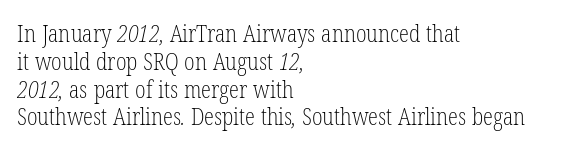
The image shows 23 px text type; set left-aligned, line spacing 1.21x, normal letter spacing, not underlined.
